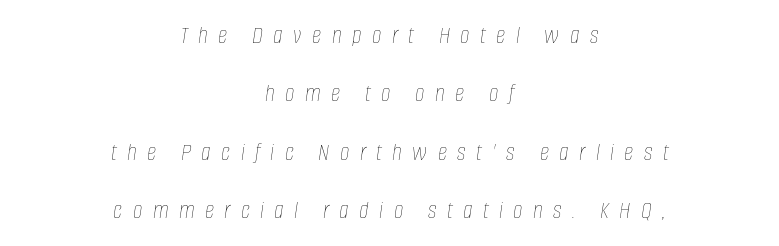
Substantial extra tracking has been applied to these lines. Is this a heavy cut? Hardly; it is regular or lighter. Underlining? Definitely not there. The lines in this sample share a center point and differ in where they start and stop. Baseline-to-baseline distance is far greater than the letter height. The whole block is typeset with a tilt.
